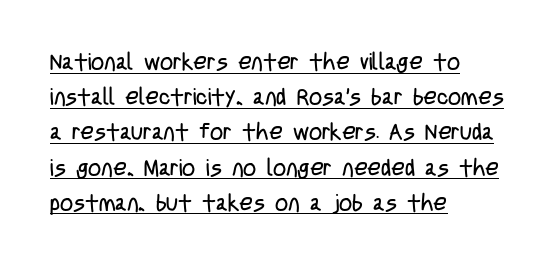
When letters stand straight like this, we call the style roman or upright. The cut favours lightness, reaching ordinary text weight at its darkest. Has an underline been added? It has. Line beginnings align vertically; line endings do not.
